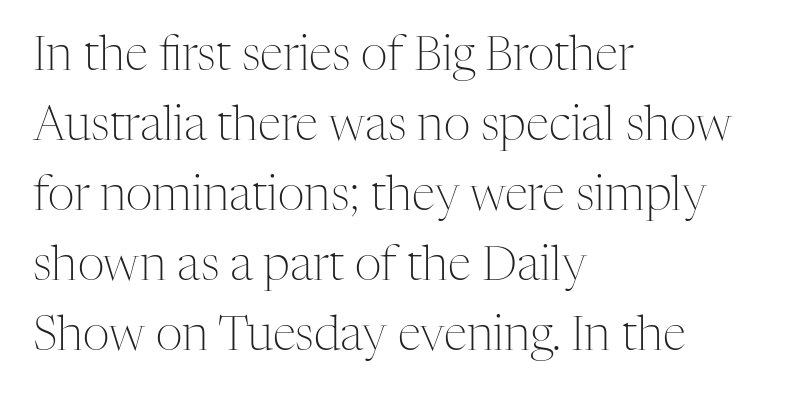
The image shows 47 px light serif type, upright; set left-aligned, normal line spacing (1.49x), normal letter spacing, not underlined; medium stroke contrast and a medium x-height.
